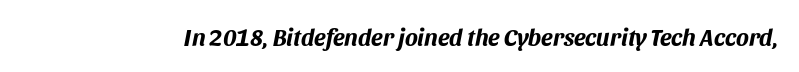
The image shows 24 px bold type, italic (leaning right); set normal letter spacing, not underlined.
